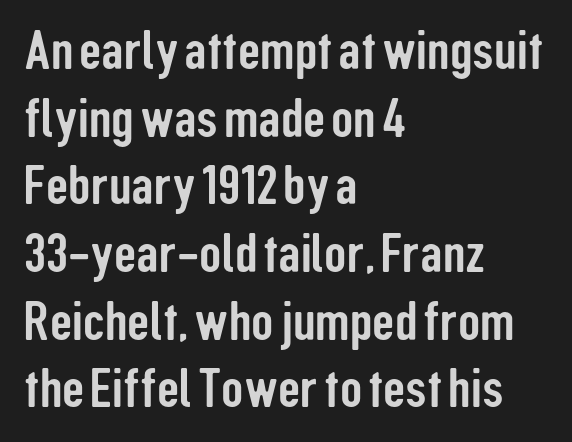
Q: Is the text italic (slanted)? A: No, it is upright.
Q: Is the typeface a serif or a sans-serif typeface? A: Sans-serif.
Q: Is the text underlined? A: No.
Q: How is the paragraph aligned? A: Left-aligned.
Q: Is the spacing between letters normal or unusually wide? A: Normal.
Q: Width (condensed, normal, or wide)? A: Condensed.
Q: Stroke contrast? A: Low.
Q: x-height? A: Medium.
Q: Monospaced? A: No.
